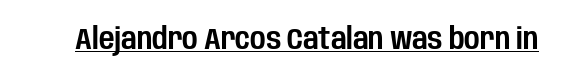
The image shows 30 px condensed sans-serif type, upright; set normal letter spacing, underlined; low stroke contrast and a large x-height.
